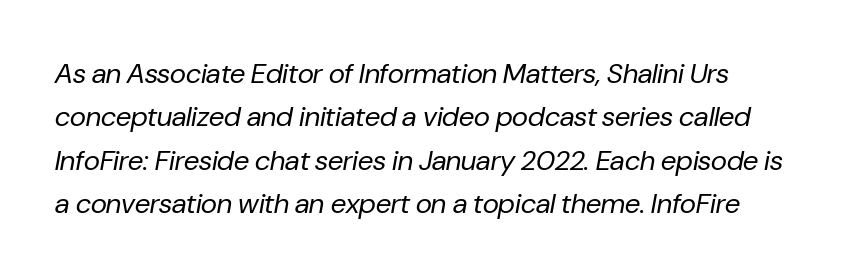
{"italic": "yes", "lean": "right", "slant_degrees": 10, "bold": "no", "weight": "regular", "width": "normal", "stroke_contrast": "low", "x_height": "medium", "monospaced": "no", "underline": "no", "line_spacing": "normal", "line_spacing_ratio": 1.55, "letter_spacing": "normal", "letter_spacing_em": 0.0, "glyph_px": 28}
